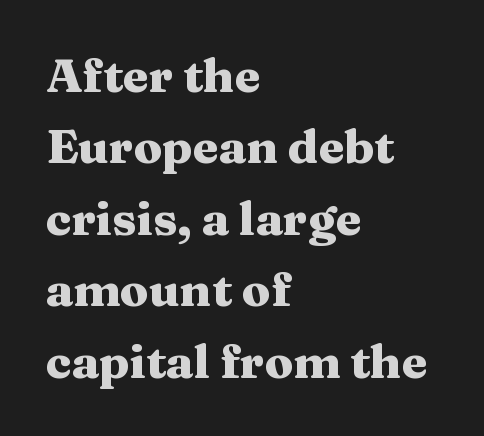
The image shows 47 px heavy, wide serif type, upright; set left-aligned, normal line spacing (1.52x), normal letter spacing, not underlined; medium stroke contrast and a medium x-height.
